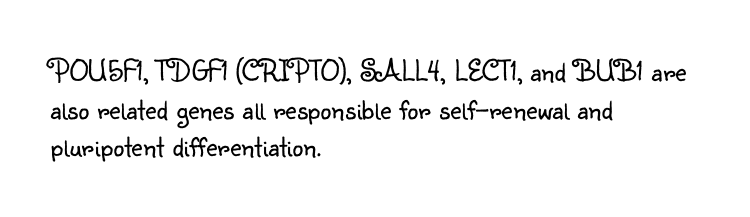
Q: Is the text bold? A: No.
Q: Is the text italic (slanted)? A: No, it is upright.
Q: Is the typeface a serif or a sans-serif typeface? A: Sans-serif.
Q: Is the text underlined? A: No.
Q: How is the paragraph aligned? A: Left-aligned.
Q: Is the spacing between letters normal or unusually wide? A: Normal.
Q: Width (condensed, normal, or wide)? A: Normal.
Q: Stroke contrast? A: Low.
Q: x-height? A: Small.
Q: Monospaced? A: No.
